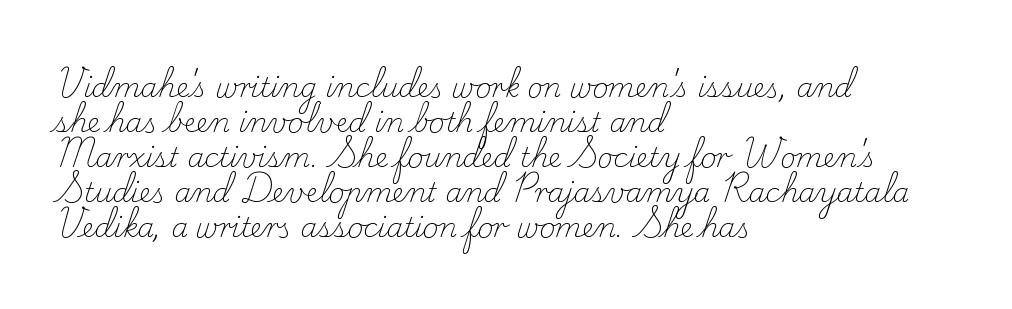
{"bold": "no", "underline": "no", "align": "left", "line_spacing": "normal", "line_spacing_ratio": 1.3, "letter_spacing": "normal", "letter_spacing_em": 0.0, "glyph_px": 27}
